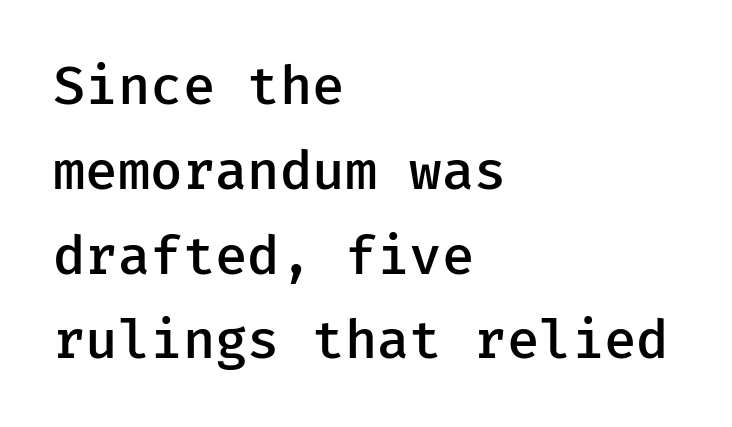
Underlining? Definitely not there. Letterform terminals end flat and unadorned throughout the passage. How heavy is the stroke? Medium-heavy — a semibold, shy of bold. The tracking reads as untouched default to a designer's eye. Is there much room between lines? A standard amount, neither cramped nor airy.
